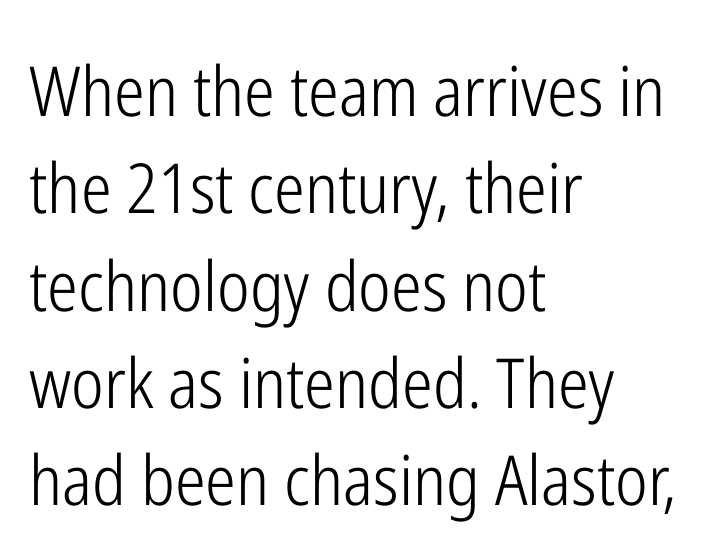
The vertical gap from one line to the next is medium. The axis of the letterforms is exactly vertical. Character widths vary here, with narrow letters taking less room than wide ones. These lines are composed in type without serifs.
